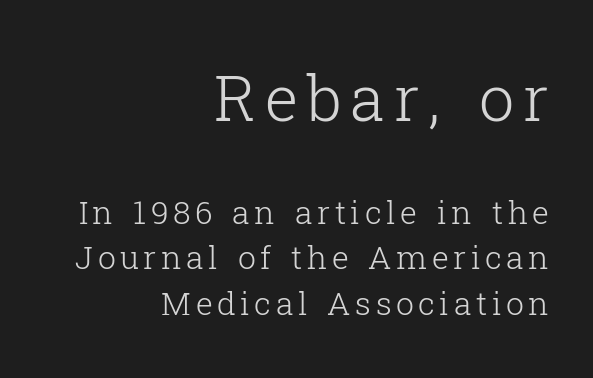
The image shows 63 px light serif type, upright; set right-aligned, normal line spacing (1.42x), not underlined; the first (top) block is 1.97x larger; low stroke contrast and a medium x-height.
